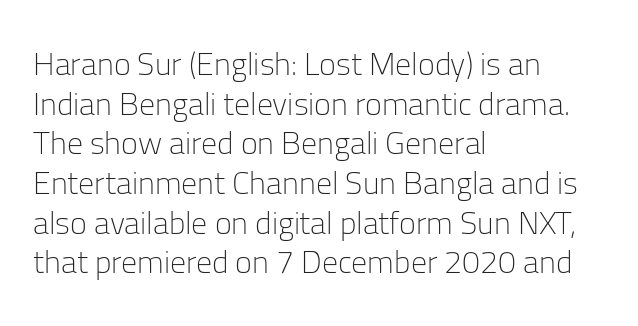
{"serif": "no", "italic": "no", "bold": "no", "weight": "light", "width": "normal", "stroke_contrast": "low", "x_height": "medium", "monospaced": "no", "underline": "no", "align": "left", "line_spacing_ratio": 1.24, "letter_spacing": "normal", "letter_spacing_em": 0.0, "glyph_px": 32}
